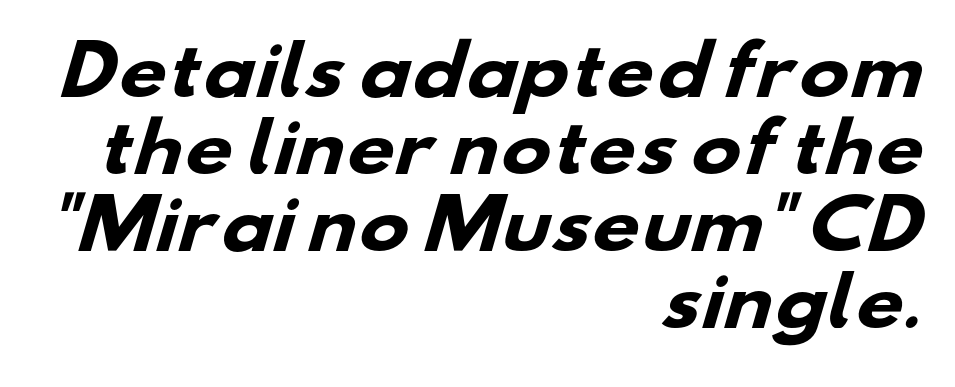
A bare baseline throughout the passage. Horizontally, the lines are justified to the trailing edge only. Typographically, this falls in the sans-serif category. Note the varied advance widths — an 'i' is clearly narrower than an 'm'. Chunky letters — that's bold for sure.
